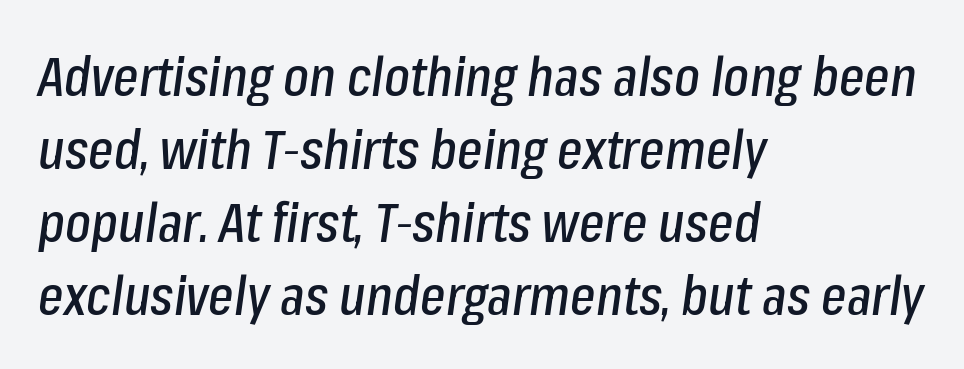
The image shows 54 px condensed type, italic (leaning right); set left-aligned, normal line spacing (1.35x), normal letter spacing, not underlined; low stroke contrast and a medium x-height.
